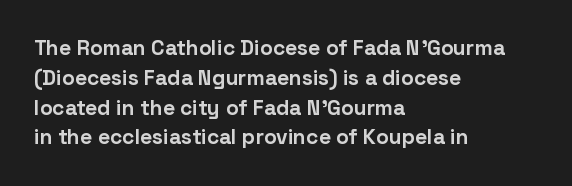
{"italic": "no", "bold": "yes", "underline": "no", "align": "left", "line_spacing": "normal", "line_spacing_ratio": 1.42, "letter_spacing": "normal", "letter_spacing_em": 0.0, "glyph_px": 21}
